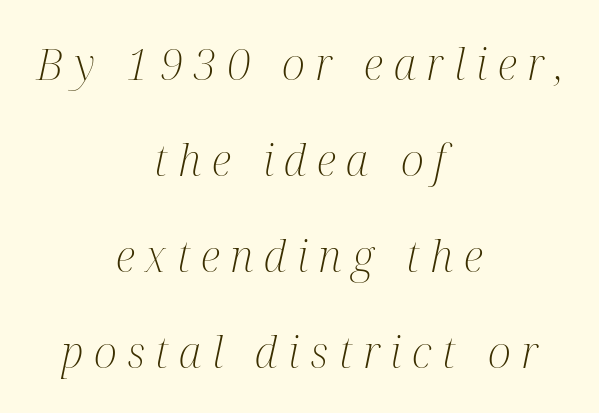
{"serif": "yes", "italic": "yes", "lean": "right", "slant_degrees": 12, "bold": "no", "weight": "light", "width": "condensed", "stroke_contrast": "medium", "x_height": "medium", "monospaced": "no", "underline": "no", "align": "center", "line_spacing": "loose", "line_spacing_ratio": 2.18, "letter_spacing": "wide", "letter_spacing_em": 0.24, "glyph_px": 44}
